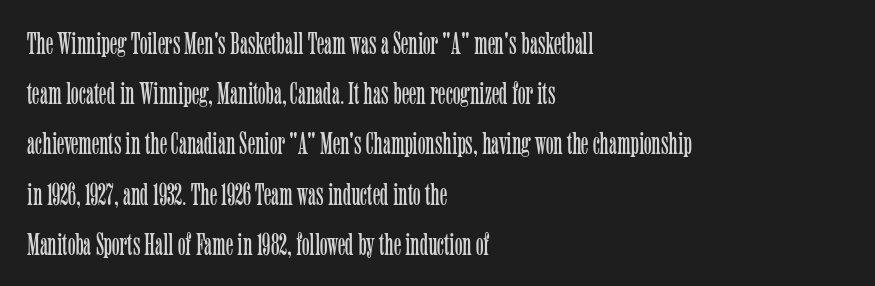
A serif font was chosen for this passage. Honestly, there is no underline to notice here at all. Leftover space on each line is placed entirely after the last word. Varying glyph widths throughout — classic text-font behaviour. Vertical stems look standard width or narrower in stroke. Inter-character spacing is left at the font's built-in metrics.
